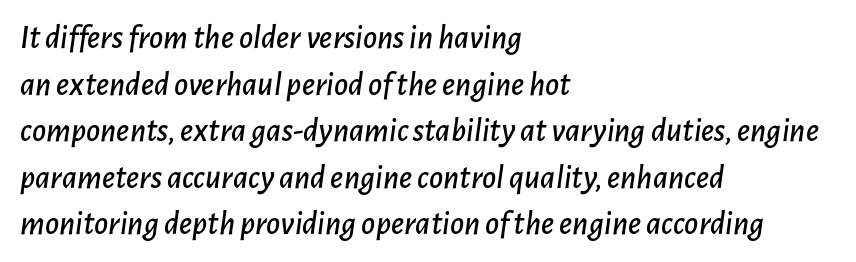
Q: Is the text italic (slanted)? A: Yes, it leans right by about 7 degrees.
Q: Is the text underlined? A: No.
Q: How is the paragraph aligned? A: Left-aligned.
Q: Is the spacing between letters normal or unusually wide? A: Normal.
Q: Is the spacing between lines tight, normal or loose? A: Normal.
Q: Width (condensed, normal, or wide)? A: Normal.
Q: Stroke contrast? A: Low.
Q: x-height? A: Medium.
Q: Monospaced? A: No.
